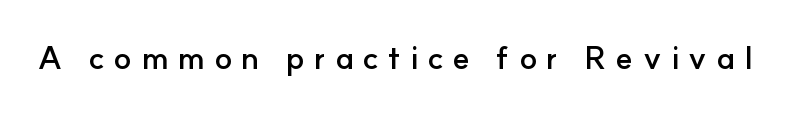
Q: Is the text bold? A: Yes.
Q: Is the text italic (slanted)? A: No, it is upright.
Q: Is the typeface a serif or a sans-serif typeface? A: Sans-serif.
Q: Is the text underlined? A: No.
Q: Is the spacing between letters normal or unusually wide? A: Unusually wide.
Q: Width (condensed, normal, or wide)? A: Normal.
Q: Stroke contrast? A: Low.
Q: x-height? A: Small.
Q: Monospaced? A: No.
